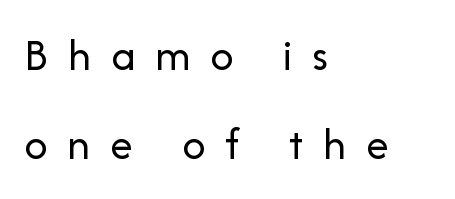
{"serif": "no", "italic": "no", "bold": "no", "weight": "regular", "width": "normal", "stroke_contrast": "low", "x_height": "medium", "monospaced": "no", "underline": "no", "align": "left", "line_spacing": "loose", "line_spacing_ratio": 1.93, "letter_spacing": "wide", "letter_spacing_em": 0.43, "glyph_px": 46}
